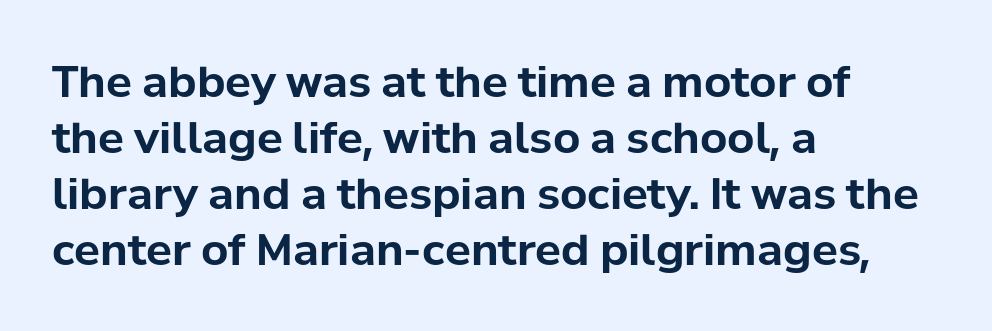
Q: Is the text bold? A: Yes.
Q: Is the text italic (slanted)? A: No, it is upright.
Q: Is the typeface a serif or a sans-serif typeface? A: Sans-serif.
Q: Is the text underlined? A: No.
Q: How is the paragraph aligned? A: Left-aligned.
Q: Is the spacing between letters normal or unusually wide? A: Normal.
Q: Is the spacing between lines tight, normal or loose? A: Normal.
Q: Width (condensed, normal, or wide)? A: Normal.
Q: Stroke contrast? A: Low.
Q: x-height? A: Medium.
Q: Monospaced? A: No.
